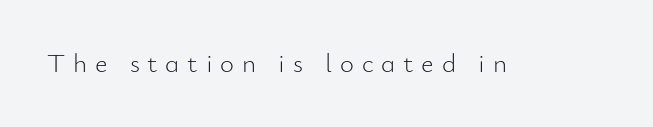
{"italic": "no", "bold": "no", "underline": "no", "letter_spacing": "wide", "letter_spacing_em": 0.29, "glyph_px": 27}
